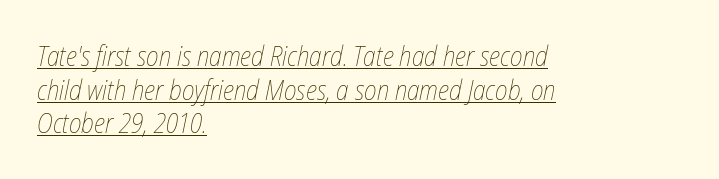
{"italic": "yes", "lean": "right", "slant_degrees": 12, "bold": "no", "underline": "yes", "align": "left", "line_spacing": "normal", "line_spacing_ratio": 1.25, "letter_spacing": "normal", "letter_spacing_em": 0.0, "glyph_px": 27}
